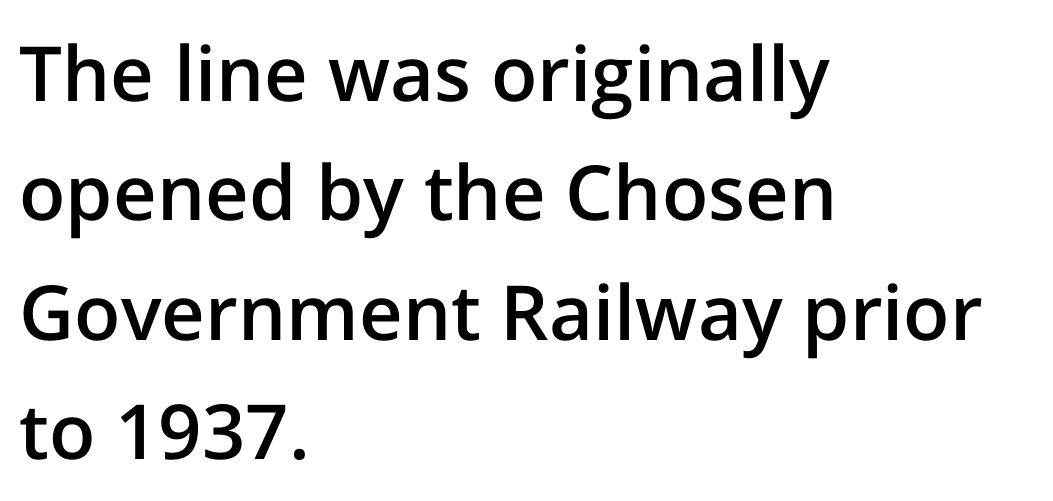
Q: Is the text bold? A: Semi-bold.
Q: Is the text italic (slanted)? A: No, it is upright.
Q: Is the typeface a serif or a sans-serif typeface? A: Sans-serif.
Q: Is the text underlined? A: No.
Q: How is the paragraph aligned? A: Left-aligned.
Q: Is the spacing between letters normal or unusually wide? A: Normal.
Q: Is the spacing between lines tight, normal or loose? A: Normal.
Q: Width (condensed, normal, or wide)? A: Normal.
Q: Stroke contrast? A: Low.
Q: x-height? A: Medium.
Q: Monospaced? A: No.
